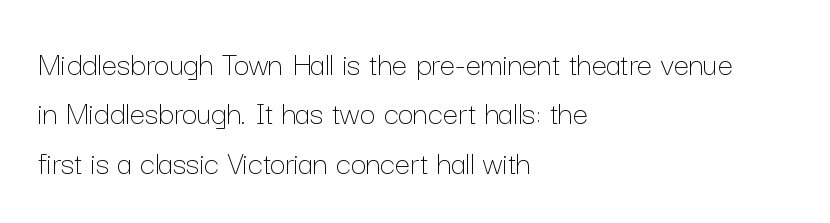
{"italic": "no", "bold": "no", "weight": "thin", "width": "normal", "stroke_contrast": "low", "x_height": "medium", "monospaced": "no", "underline": "no", "align": "left", "line_spacing": "normal", "line_spacing_ratio": 1.45, "letter_spacing": "normal", "letter_spacing_em": 0.0, "glyph_px": 34}
